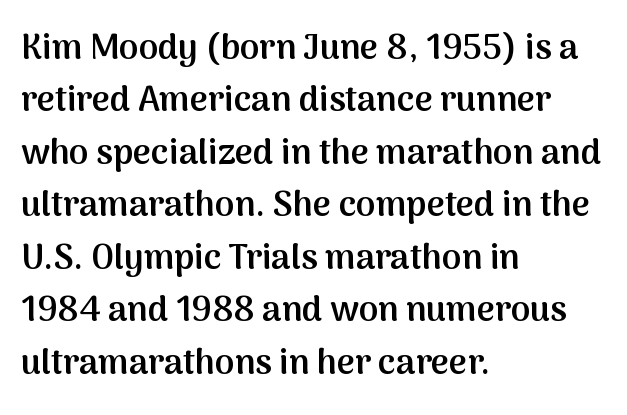
{"serif": "no", "italic": "no", "bold": "semi", "weight": "semibold", "width": "normal", "stroke_contrast": "medium", "x_height": "medium", "monospaced": "no", "underline": "no", "align": "left", "line_spacing": "normal", "line_spacing_ratio": 1.5, "letter_spacing": "normal", "letter_spacing_em": 0.0, "glyph_px": 35}
